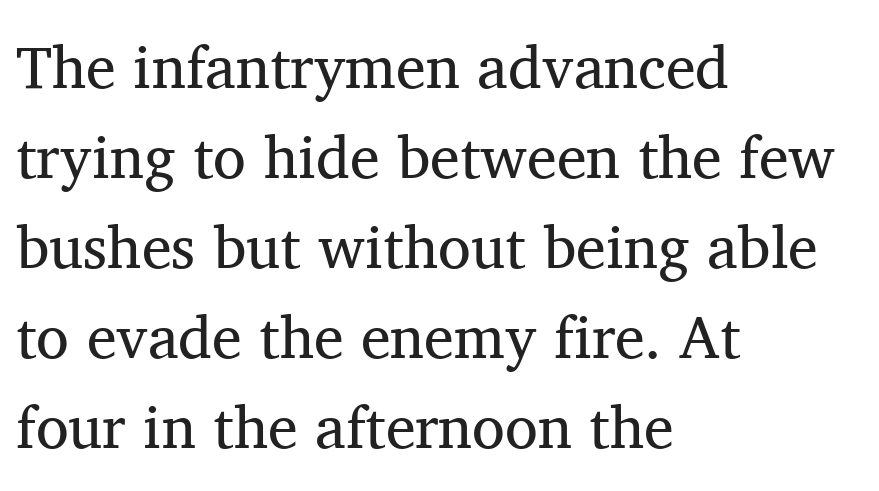
The image shows 60 px regular-weight serif type, upright; set left-aligned, normal line spacing (1.5x), normal letter spacing, not underlined; medium stroke contrast and a medium x-height.
